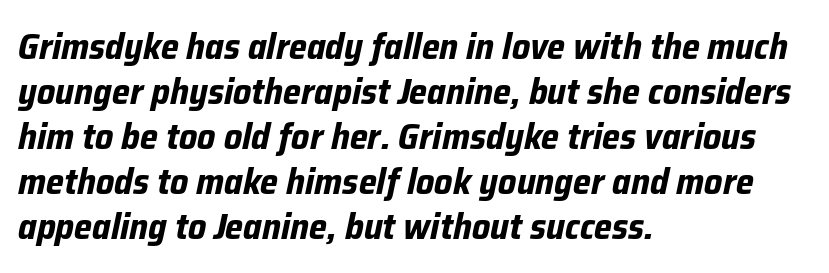
The image shows 36 px bold type, italic (leaning right); set left-aligned, normal line spacing (1.25x), normal letter spacing, not underlined; low stroke contrast and a medium x-height.
